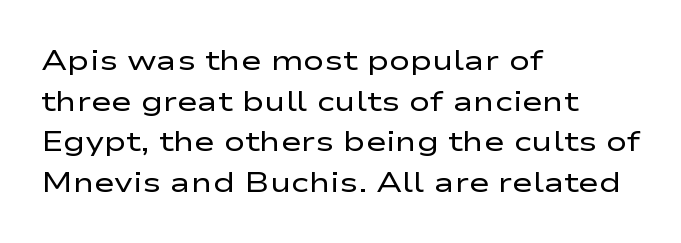
{"serif": "no", "italic": "no", "bold": "no", "weight": "regular", "width": "wide", "stroke_contrast": "low", "x_height": "medium", "monospaced": "no", "underline": "no", "align": "left", "line_spacing": "normal", "line_spacing_ratio": 1.45, "letter_spacing": "normal", "letter_spacing_em": 0.0, "glyph_px": 28}
